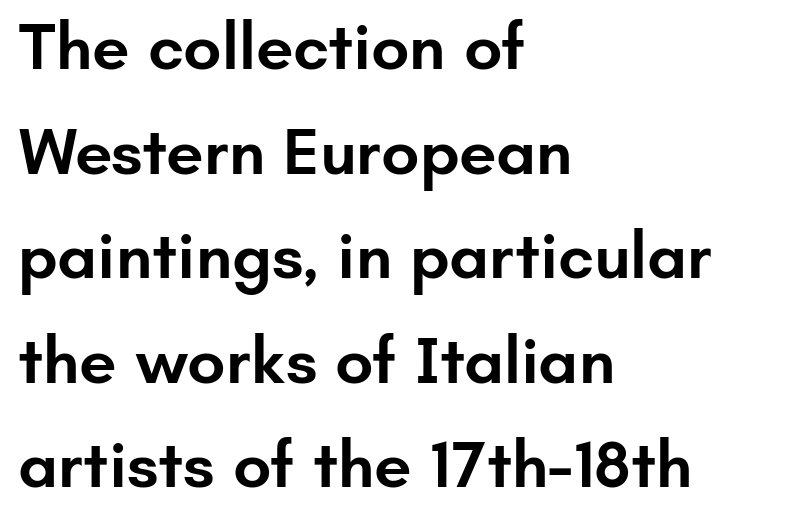
The image shows 67 px semibold sans-serif type, upright; set left-aligned, normal line spacing (1.56x), normal letter spacing, not underlined; low stroke contrast and a small x-height.
